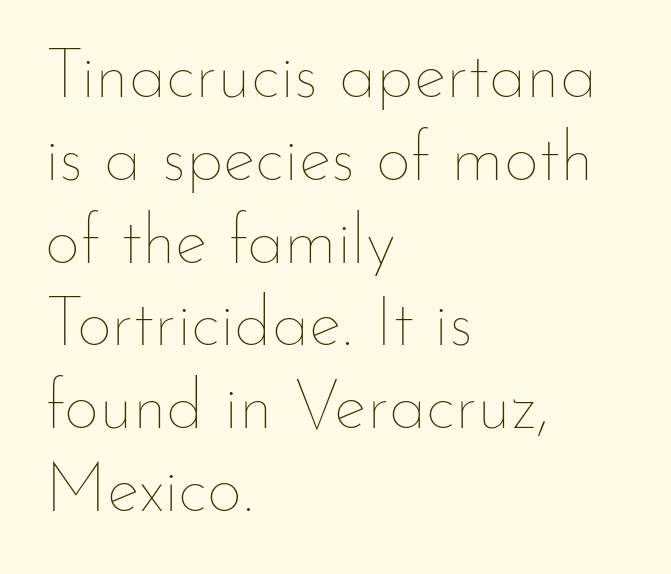
Students, note that the glyphs here touch the page at normal intervals. Summary of weight: not heavy and not bold. The passage shown is typed in a proportional face where columns would drift. Caption: multi-line text, flush left, ragged right.
